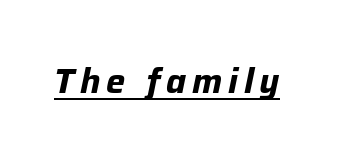
{"italic": "yes", "lean": "right", "slant_degrees": 12, "bold": "yes", "weight": "bold", "width": "normal", "stroke_contrast": "low", "x_height": "medium", "monospaced": "no", "underline": "yes", "glyph_px": 34}
